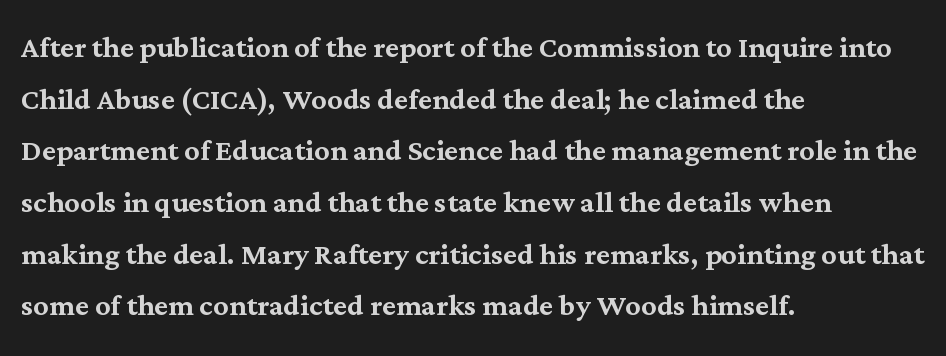
The image shows 38 px serif type, upright; set left-aligned, normal line spacing (1.36x), normal letter spacing, not underlined; medium stroke contrast and a medium x-height.
